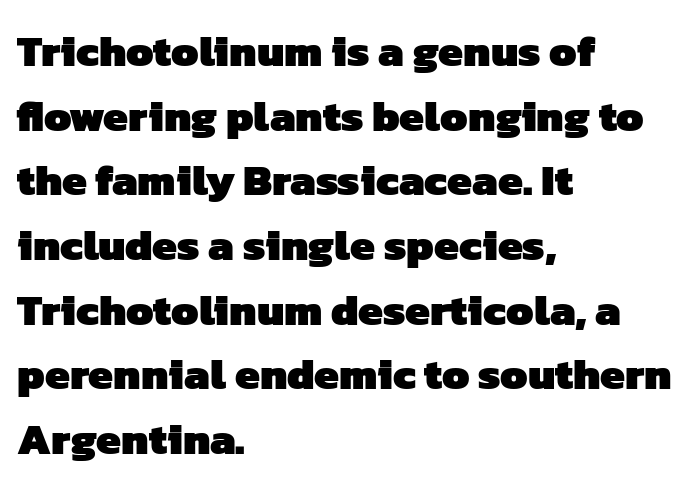
Q: Is the text bold? A: Yes.
Q: Is the typeface a serif or a sans-serif typeface? A: Sans-serif.
Q: Is the text underlined? A: No.
Q: How is the paragraph aligned? A: Left-aligned.
Q: Is the spacing between letters normal or unusually wide? A: Normal.
Q: Is the spacing between lines tight, normal or loose? A: Normal.
Q: Width (condensed, normal, or wide)? A: Normal.
Q: Stroke contrast? A: Low.
Q: x-height? A: Medium.
Q: Monospaced? A: No.
